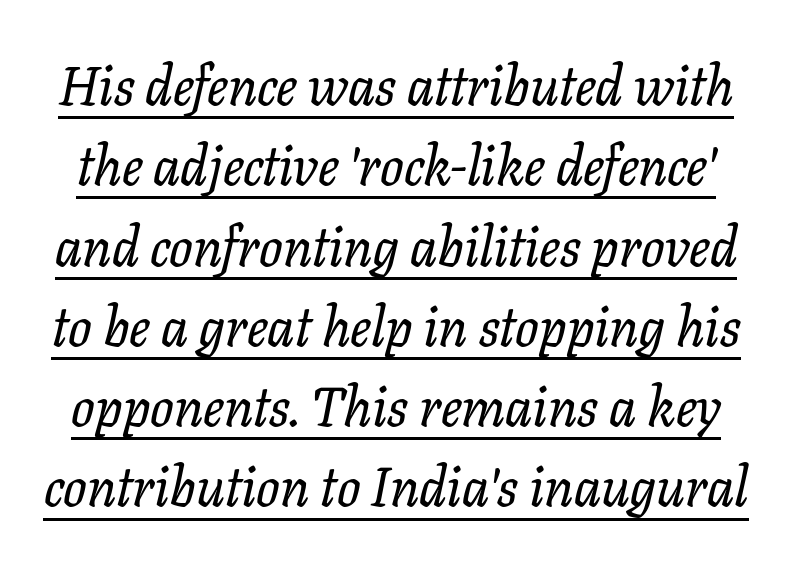
{"serif": "yes", "italic": "yes", "lean": "right", "slant_degrees": 11, "width": "normal", "stroke_contrast": "low", "x_height": "medium", "monospaced": "no", "underline": "yes", "line_spacing": "normal", "line_spacing_ratio": 1.46, "letter_spacing": "normal", "letter_spacing_em": 0.0, "glyph_px": 55}
